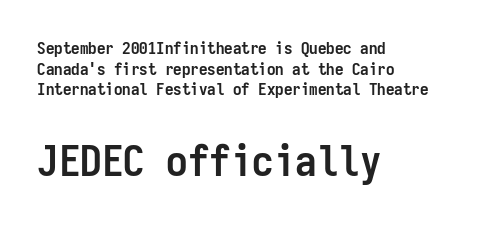
Block two is the big one; block one sits smaller above it. Notice how the stems are strictly vertical — no italics here. Horizontal alignment here is leftward, the default for most running prose. The tracking reads as untouched default to a designer's eye. On the weight axis this lands at bold, roughly 700.
